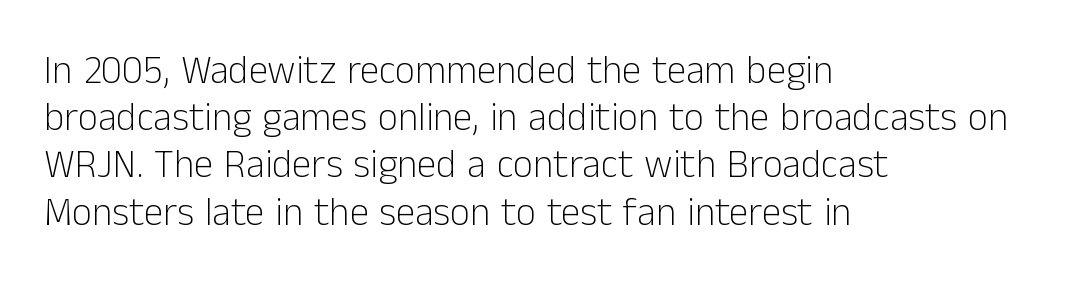
Quick note: not italic, upright. The text block is weighted toward the left margin, trailing off unevenly rightward. Compared with a typical body face, this is equally light or lighter still. There is no visible air inserted between adjacent glyphs. Letterform terminals end flat and unadorned throughout the passage. Underlining? Definitely not there.
